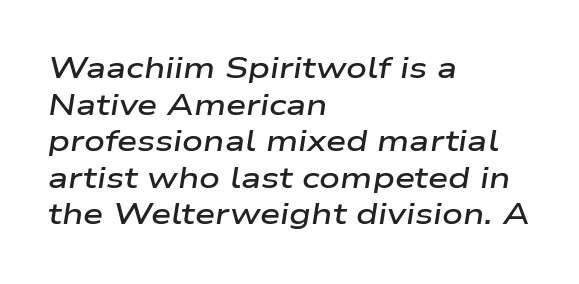
Q: Is the text bold? A: Semi-bold.
Q: Is the text italic (slanted)? A: Yes, it leans right by about 9 degrees.
Q: Is the text underlined? A: No.
Q: How is the paragraph aligned? A: Left-aligned.
Q: Is the spacing between letters normal or unusually wide? A: Normal.
Q: Is the spacing between lines tight, normal or loose? A: Normal.
Q: Width (condensed, normal, or wide)? A: Wide.
Q: Stroke contrast? A: Low.
Q: x-height? A: Medium.
Q: Monospaced? A: No.
